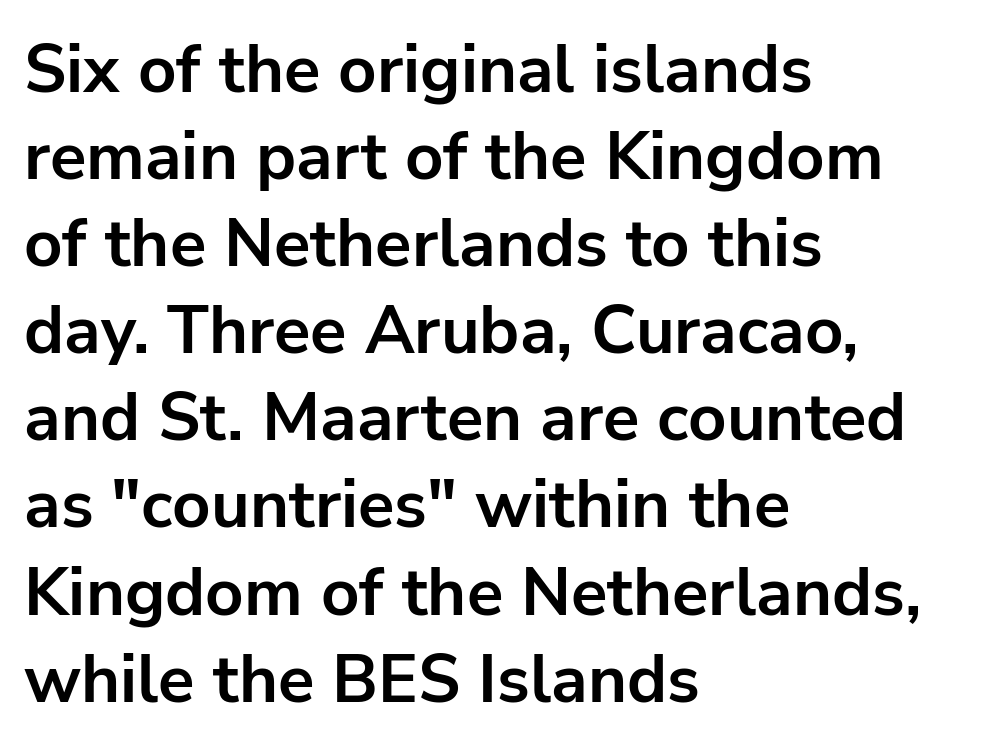
{"serif": "no", "italic": "no", "bold": "yes", "weight": "bold", "width": "normal", "stroke_contrast": "low", "x_height": "medium", "monospaced": "no", "underline": "no", "align": "left", "line_spacing": "normal", "line_spacing_ratio": 1.3, "letter_spacing": "normal", "letter_spacing_em": 0.0, "glyph_px": 67}
